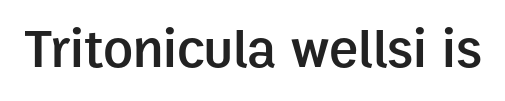
Underlining? Definitely not there. Examine the stroke ends and you'll find no serifs. Characters follow at the spacing the type designer built in. Typographic density is moderately raised because the face is semibold. Ascenders rise straight up at ninety degrees.
